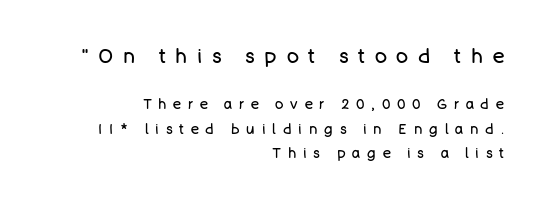
Q: Is the text bold? A: No.
Q: Is the text italic (slanted)? A: No, it is upright.
Q: Is the text underlined? A: No.
Q: How is the paragraph aligned? A: Right-aligned.
Q: Is the spacing between letters normal or unusually wide? A: Unusually wide.
Q: Which block of text is set in a larger size, the first (top) or the second (bottom)? A: The first (top) one.
